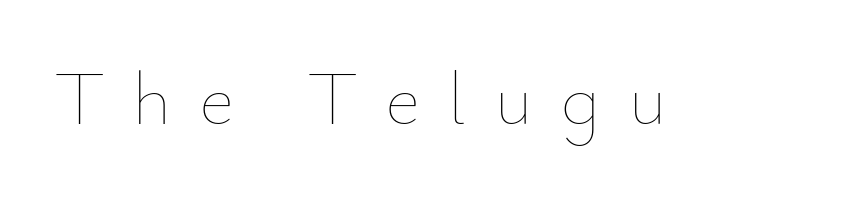
The image shows 76 px thin type, upright; set unusually wide letter spacing (+0.36 em), not underlined; low stroke contrast and a small x-height.
